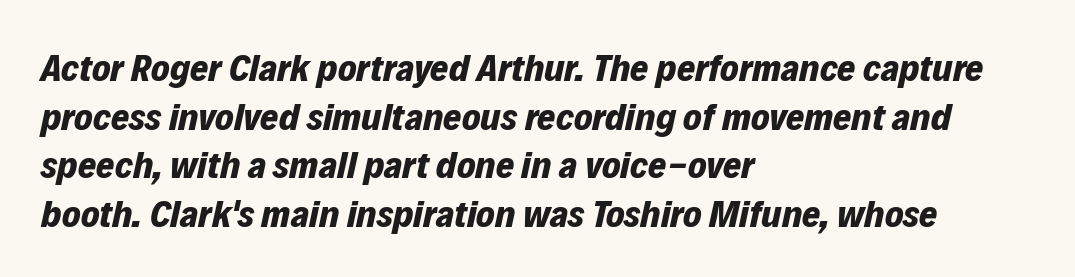
Q: Is the text bold? A: Yes.
Q: Is the text italic (slanted)? A: Yes, it leans right by about 12 degrees.
Q: Is the text underlined? A: No.
Q: How is the paragraph aligned? A: Left-aligned.
Q: Is the spacing between letters normal or unusually wide? A: Normal.
Q: Is the spacing between lines tight, normal or loose? A: Normal.
Q: Width (condensed, normal, or wide)? A: Normal.
Q: Stroke contrast? A: Low.
Q: x-height? A: Medium.
Q: Monospaced? A: No.
